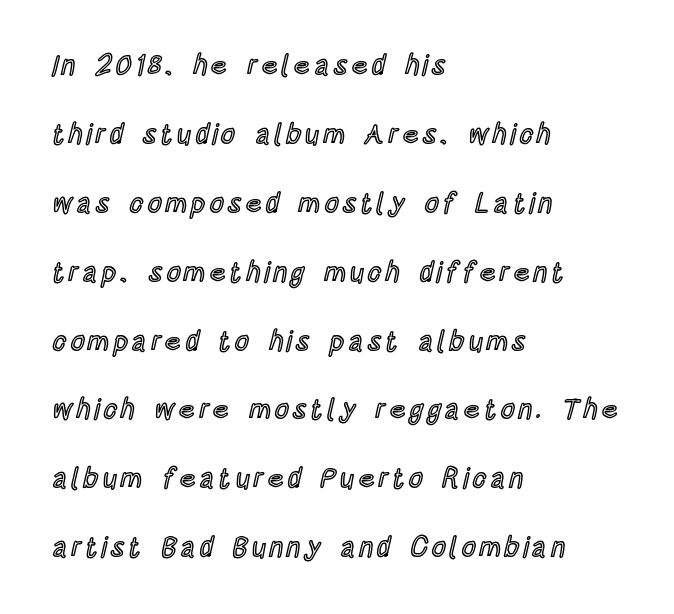
The image shows 28 px condensed type; set left-aligned, loose line spacing (2.46x), not underlined; a large x-height.
